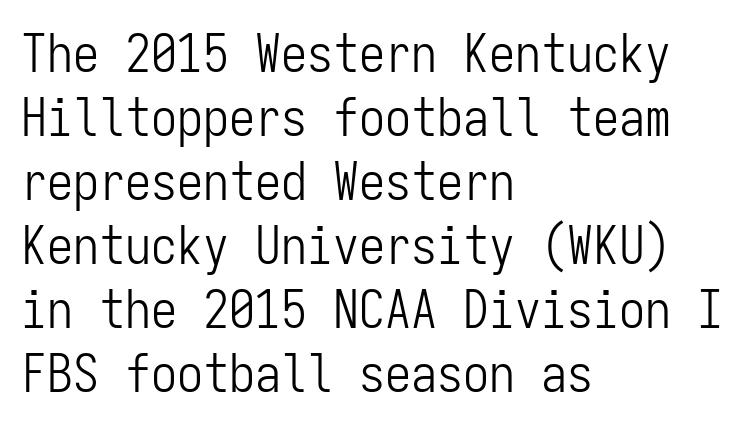
Check under the words: just untouched page. The characters are drawn with everyday or finer stroke widths. Characters follow at the spacing the type designer built in. Spacing verdict: monospaced, one width for all characters. A student would call this left alignment; a typographer would say flush left, rag right.
